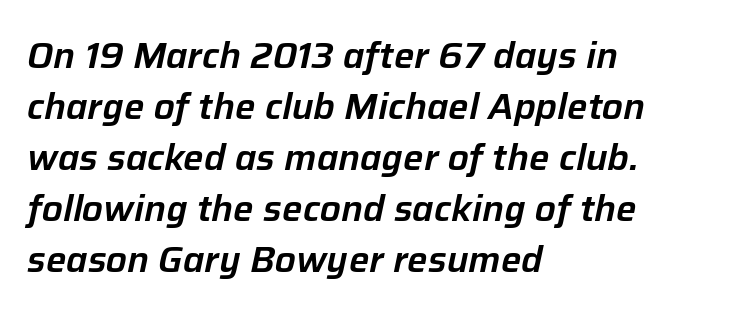
{"italic": "yes", "lean": "right", "slant_degrees": 12, "width": "normal", "stroke_contrast": "low", "x_height": "medium", "monospaced": "no", "underline": "no", "align": "left", "line_spacing": "normal", "line_spacing_ratio": 1.42, "letter_spacing": "normal", "letter_spacing_em": 0.0, "glyph_px": 36}
